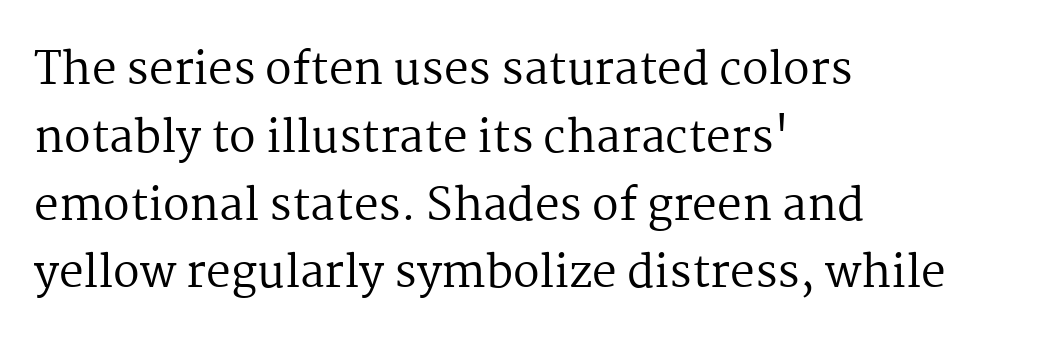
Q: Is the text bold? A: No.
Q: Is the text italic (slanted)? A: No, it is upright.
Q: Is the typeface a serif or a sans-serif typeface? A: Serif.
Q: Is the text underlined? A: No.
Q: How is the paragraph aligned? A: Left-aligned.
Q: Is the spacing between letters normal or unusually wide? A: Normal.
Q: Is the spacing between lines tight, normal or loose? A: Normal.
Q: Width (condensed, normal, or wide)? A: Normal.
Q: Stroke contrast? A: Medium.
Q: x-height? A: Medium.
Q: Monospaced? A: No.
